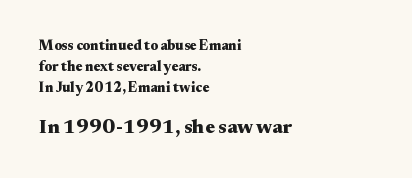
Q: Is the text bold? A: Yes.
Q: Is the text italic (slanted)? A: No, it is upright.
Q: Is the text underlined? A: No.
Q: How is the paragraph aligned? A: Left-aligned.
Q: Is the spacing between letters normal or unusually wide? A: Normal.
Q: Is the spacing between lines tight, normal or loose? A: Normal.
Q: Which block of text is set in a larger size, the first (top) or the second (bottom)? A: The second (bottom) one.
